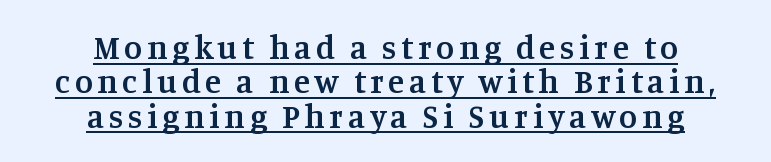
Q: Is the text bold? A: Semi-bold.
Q: Is the text italic (slanted)? A: No, it is upright.
Q: Is the typeface a serif or a sans-serif typeface? A: Serif.
Q: Is the text underlined? A: Yes.
Q: How is the paragraph aligned? A: Centered.
Q: Is the spacing between lines tight, normal or loose? A: Tight.
Q: Width (condensed, normal, or wide)? A: Normal.
Q: Stroke contrast? A: Medium.
Q: x-height? A: Large.
Q: Monospaced? A: No.
